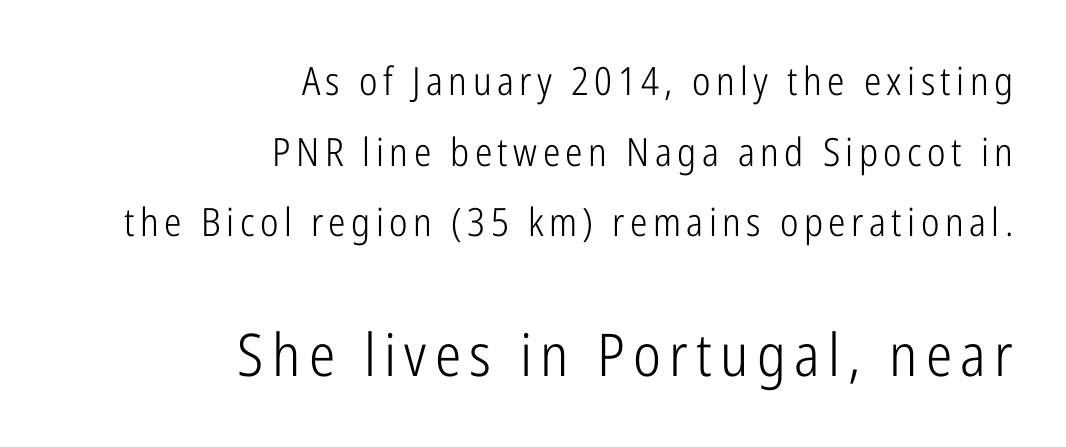
The image shows 59 px light, condensed sans-serif type, upright; set right-aligned, line spacing 1.81x, not underlined; the second (bottom) block is 1.51x larger; low stroke contrast and a medium x-height.
